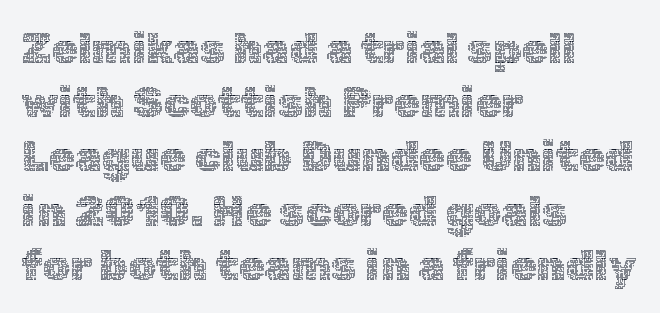
Q: Is the text bold? A: No.
Q: Is the text italic (slanted)? A: No, it is upright.
Q: Is the text underlined? A: No.
Q: How is the paragraph aligned? A: Left-aligned.
Q: Is the spacing between letters normal or unusually wide? A: Normal.
Q: Is the spacing between lines tight, normal or loose? A: Normal.
Q: Width (condensed, normal, or wide)? A: Normal.
Q: x-height? A: Medium.
Q: Monospaced? A: No.
